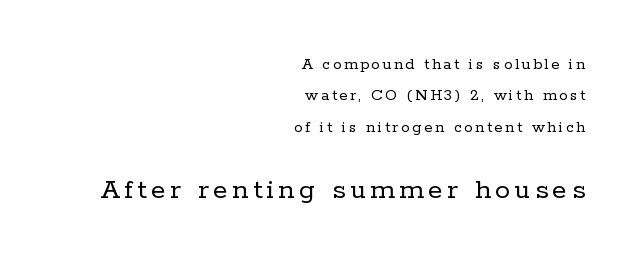
Block two is the big one; block one sits smaller above it. Upright lettering throughout. The rendering uses natural spacing where letterforms have individual widths. Type without underlining.
